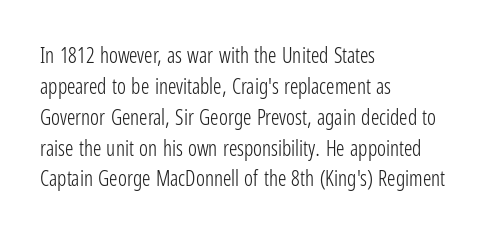
{"italic": "no", "bold": "no", "underline": "no", "align": "left", "line_spacing": "normal", "line_spacing_ratio": 1.47, "letter_spacing": "normal", "letter_spacing_em": 0.0, "glyph_px": 21}
